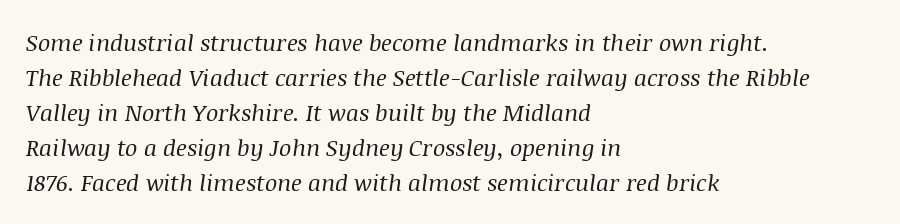
If you drew a ruler down the left edge, every line would touch it. The letters sit at their default tracking, neither squeezed nor spread. A light-to-regular cut is what we see here. Notice how descenders clear the ascenders below comfortably — that's standard leading. The typography opts for an oblique posture over an upright one. A bare baseline throughout the passage.
